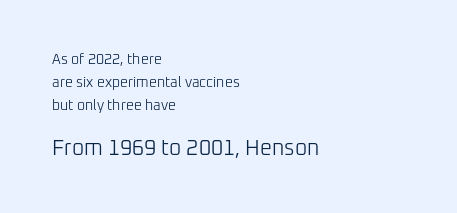
The image shows 21 px text type, upright; set left-aligned, normal line spacing (1.65x), normal letter spacing, not underlined; the second (bottom) block is 1.5x larger.
